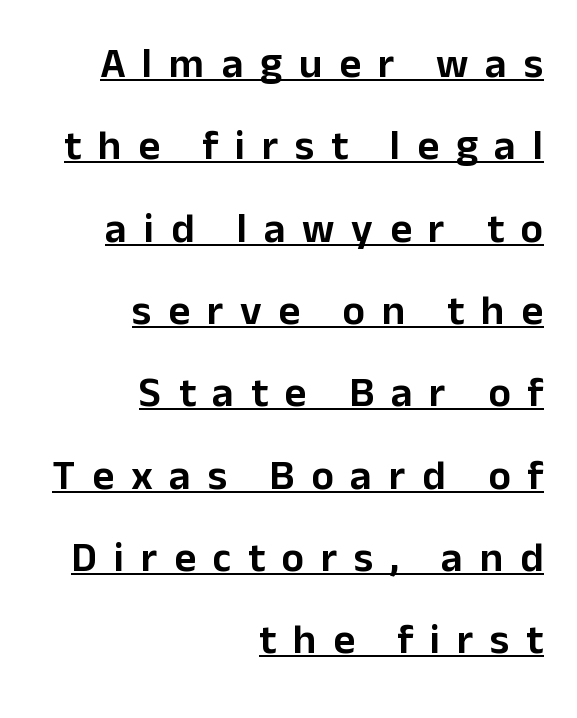
The string is rendered with underlining switched on. Regarding leading, the lines here are spaced well apart. The paragraph shown leans on its right margin. No italicization has been applied; the sample stays upright. Do the characters align in a grid? No, the font is proportional.
